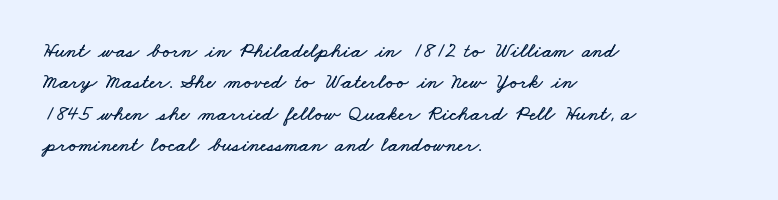
These lines keep a tight, regular rhythm from letter to letter. The rendering anchors every line to the left-hand side. Leading: standard. Clear beneath every line of the passage.
